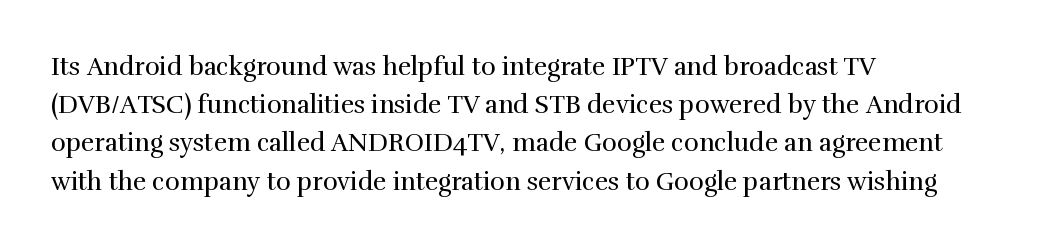
{"italic": "no", "bold": "no", "underline": "no", "align": "left", "line_spacing": "normal", "line_spacing_ratio": 1.53, "letter_spacing": "normal", "letter_spacing_em": 0.0, "glyph_px": 25}
